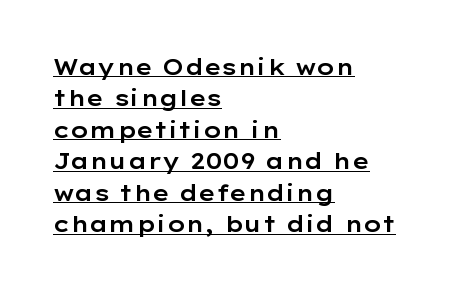
The image shows 22 px text type, upright; set left-aligned, normal line spacing (1.43x), normal letter spacing, underlined.
